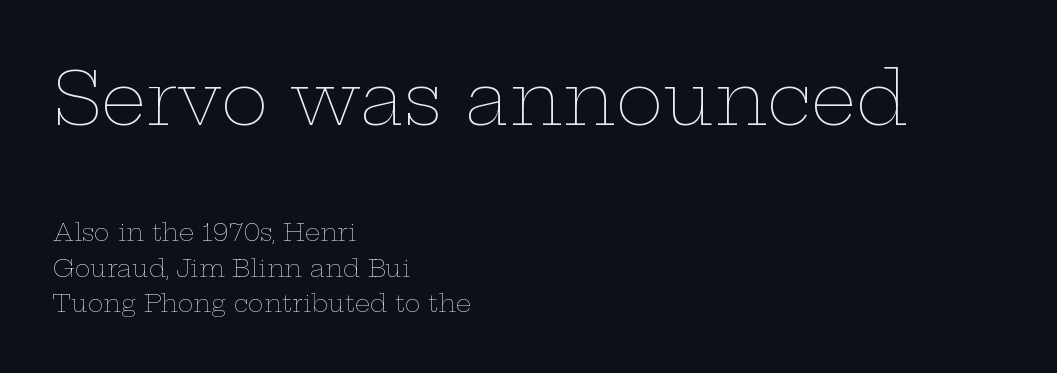
{"italic": "no", "bold": "no", "weight": "thin", "width": "wide", "stroke_contrast": "low", "x_height": "medium", "monospaced": "no", "underline": "no", "align": "left", "line_spacing": "normal", "line_spacing_ratio": 1.48, "letter_spacing": "normal", "letter_spacing_em": 0.0, "larger_block": "first", "size_ratio": 3.0, "glyph_px": 72}
